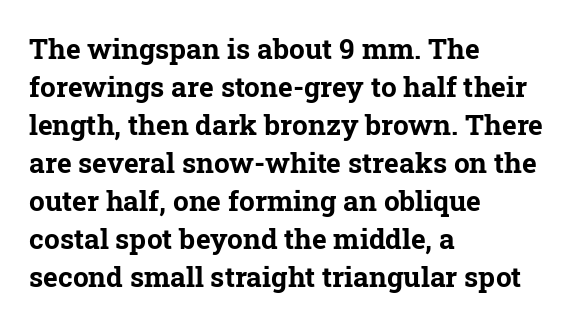
{"serif": "yes", "italic": "no", "bold": "yes", "weight": "bold", "width": "normal", "stroke_contrast": "low", "x_height": "medium", "monospaced": "no", "underline": "no", "align": "left", "line_spacing": "normal", "line_spacing_ratio": 1.36, "letter_spacing": "normal", "letter_spacing_em": 0.0, "glyph_px": 28}
